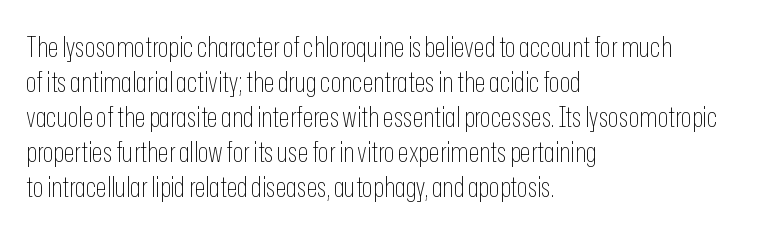
{"serif": "no", "italic": "no", "bold": "no", "weight": "thin", "width": "condensed", "stroke_contrast": "low", "x_height": "medium", "monospaced": "no", "underline": "no", "align": "left", "line_spacing": "normal", "line_spacing_ratio": 1.25, "letter_spacing": "normal", "letter_spacing_em": 0.0, "glyph_px": 28}
